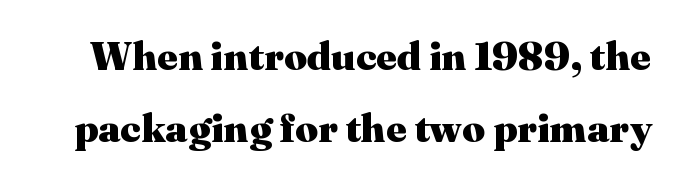
This is heavy type, rendered in bold. A typesetter would call this proportional, since set widths differ per character. Notice how the stems are strictly vertical — no italics here. Letterform terminals end in serifs throughout the passage.
